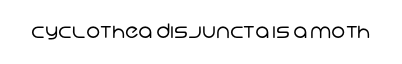
Think standard paragraph weight, or any step lighter than that. Spacing between characters is what you'd get straight out of the box. The space directly below the letters is spotless.
